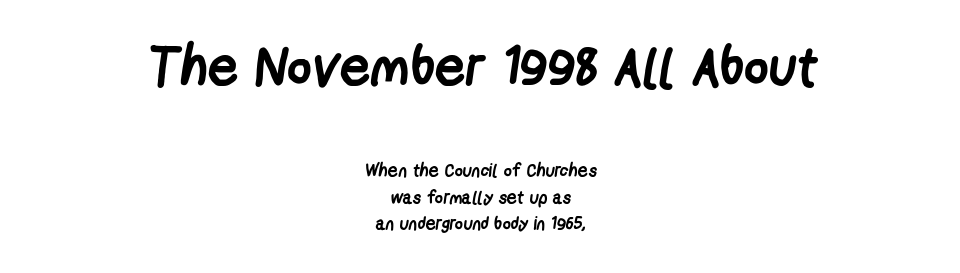
On the weight axis this lands at bold, roughly 700. This is sans-serif lettering, the kind often seen on screens and signage. The earlier block is typeset at a bigger size than the later block. Is there much room between lines? A standard amount, neither cramped nor airy.
